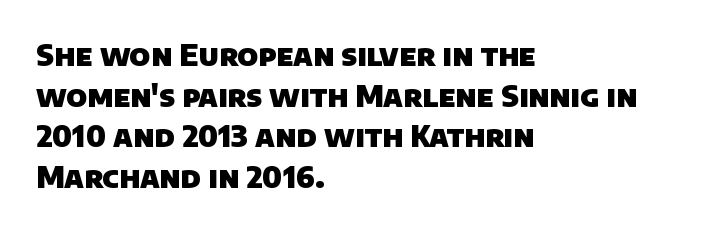
{"serif": "no", "bold": "yes", "weight": "heavy", "width": "normal", "stroke_contrast": "low", "x_height": "large", "monospaced": "no", "underline": "no", "align": "left", "line_spacing": "normal", "line_spacing_ratio": 1.4, "letter_spacing": "normal", "letter_spacing_em": 0.0, "glyph_px": 29}
